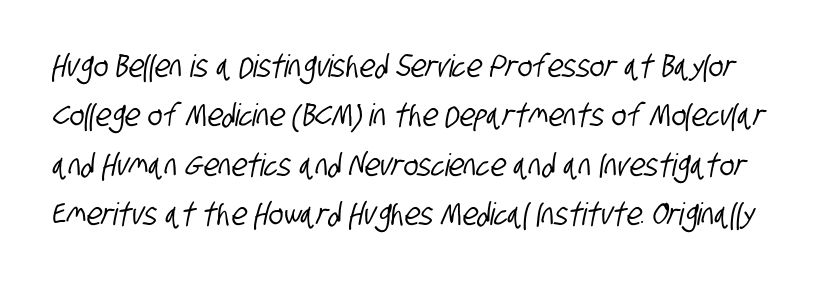
Q: Is the typeface a serif or a sans-serif typeface? A: Sans-serif.
Q: Is the text underlined? A: No.
Q: Is the spacing between letters normal or unusually wide? A: Normal.
Q: Is the spacing between lines tight, normal or loose? A: Normal.
Q: Width (condensed, normal, or wide)? A: Condensed.
Q: Stroke contrast? A: Low.
Q: x-height? A: Large.
Q: Monospaced? A: No.
